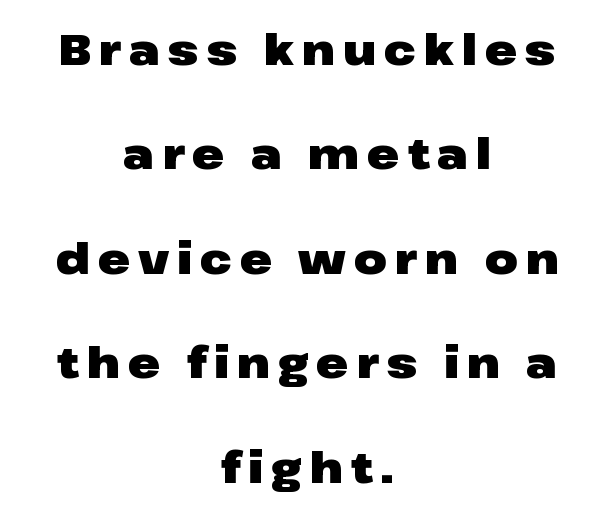
Q: Is the text bold? A: Yes.
Q: Is the text italic (slanted)? A: No, it is upright.
Q: Is the typeface a serif or a sans-serif typeface? A: Sans-serif.
Q: Is the text underlined? A: No.
Q: How is the paragraph aligned? A: Centered.
Q: Is the spacing between lines tight, normal or loose? A: Loose.
Q: Width (condensed, normal, or wide)? A: Wide.
Q: Stroke contrast? A: Low.
Q: x-height? A: Medium.
Q: Monospaced? A: No.
